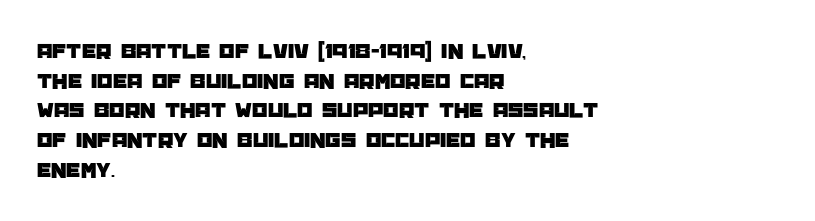
{"italic": "no", "underline": "no", "align": "left", "line_spacing": "normal", "line_spacing_ratio": 1.35, "letter_spacing": "normal", "letter_spacing_em": 0.0, "glyph_px": 22}
